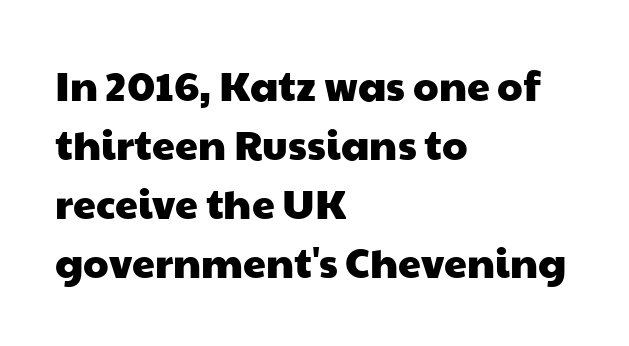
Normally led — the rows are evenly, conventionally spaced. The letters advance in unequal steps, a hallmark of proportional type. Students, note that the glyphs here touch the page at normal intervals. Letterform terminals end flat and unadorned throughout the passage. Letters rest on an invisible, unmarked baseline. A student would call this left alignment; a typographer would say flush left, rag right.
